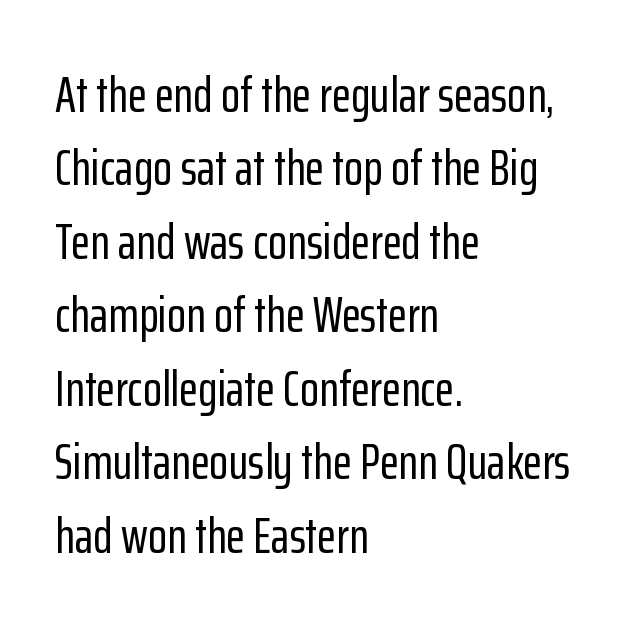
The passage shown has conventional tracking throughout. Decoration check: the copy has no underline. If you drew a line through each stem, it would be perfectly vertical. Varying glyph widths throughout — classic text-font behaviour. Compared with a centered layout, this one pins lines to the left instead. The face used here is a sans, in the tradition of grotesques and geometrics.
